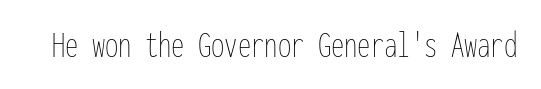
The image shows 38 px thin, condensed type, upright, monospaced; set normal letter spacing, not underlined; low stroke contrast and a medium x-height.
